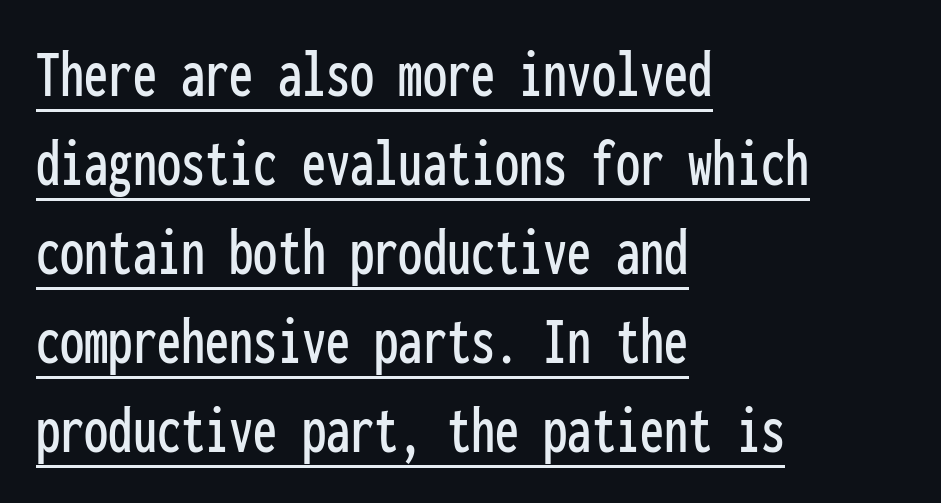
Q: Is the text italic (slanted)? A: No, it is upright.
Q: Is the typeface a serif or a sans-serif typeface? A: Sans-serif.
Q: Is the text underlined? A: Yes.
Q: How is the paragraph aligned? A: Left-aligned.
Q: Is the spacing between letters normal or unusually wide? A: Normal.
Q: Is the spacing between lines tight, normal or loose? A: Normal.
Q: Width (condensed, normal, or wide)? A: Condensed.
Q: Stroke contrast? A: Low.
Q: x-height? A: Medium.
Q: Monospaced? A: Yes.
